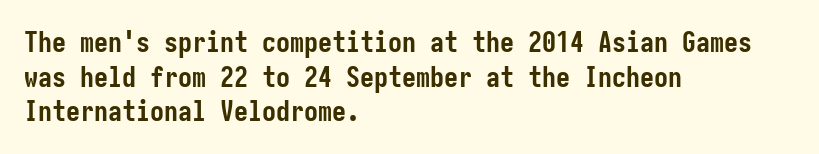
The image shows 28 px semibold, condensed sans-serif type, upright; set left-aligned, line spacing 1.24x, normal letter spacing, not underlined; low stroke contrast and a medium x-height.
